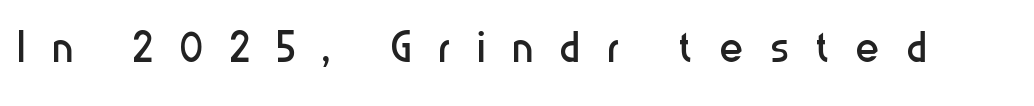
{"serif": "no", "italic": "no", "bold": "no", "weight": "regular", "width": "condensed", "stroke_contrast": "low", "x_height": "medium", "monospaced": "no", "underline": "no", "letter_spacing": "wide", "letter_spacing_em": 0.47, "glyph_px": 57}
